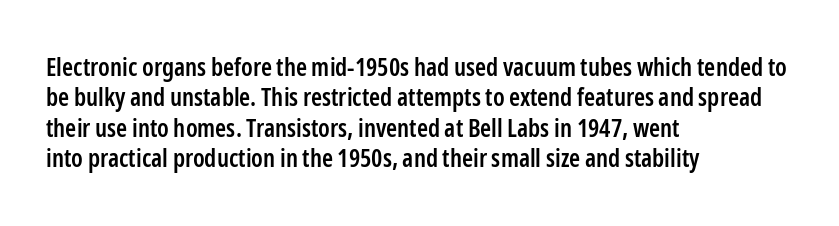
Q: Is the text bold? A: Semi-bold.
Q: Is the text italic (slanted)? A: No, it is upright.
Q: Is the text underlined? A: No.
Q: How is the paragraph aligned? A: Left-aligned.
Q: Is the spacing between letters normal or unusually wide? A: Normal.
